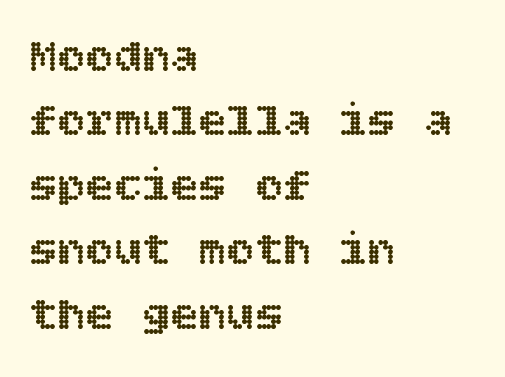
The gaps between neighbouring characters are ordinary and unremarkable. Is the block centered? No — it sits flush against the left margin. The passage shown stacks its lines at a standard gap. Bare-footed words on every line. The letters stand straight up with perfectly vertical stems.
